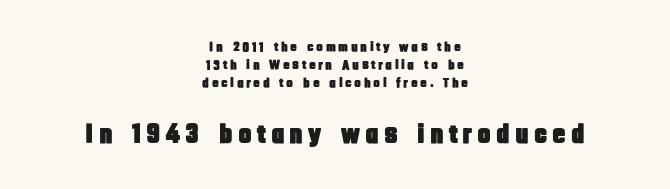
The image shows 28 px condensed sans-serif type, upright; set centered, normal line spacing (1.29x), not underlined; the second (bottom) block is 2.0x larger; low stroke contrast and a large x-height.
